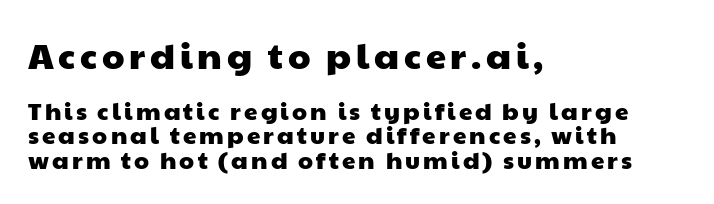
Q: Is the typeface a serif or a sans-serif typeface? A: Sans-serif.
Q: Is the text underlined? A: No.
Q: How is the paragraph aligned? A: Left-aligned.
Q: Is the spacing between lines tight, normal or loose? A: Tight.
Q: Which block of text is set in a larger size, the first (top) or the second (bottom)? A: The first (top) one.
Q: Width (condensed, normal, or wide)? A: Wide.
Q: Stroke contrast? A: Low.
Q: x-height? A: Medium.
Q: Monospaced? A: No.
